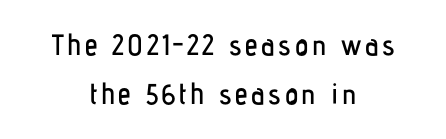
{"serif": "no", "italic": "no", "width": "condensed", "stroke_contrast": "low", "x_height": "medium", "monospaced": "no", "underline": "no", "align": "center", "line_spacing": "normal", "line_spacing_ratio": 1.69, "glyph_px": 29}
